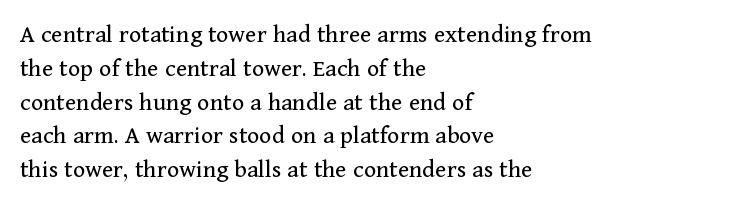
Descenders are the only things crossing below the line. Vertical strokes here are truly vertical. Compared with typical paragraphs, the rows here are spaced about the same. The setting favours the left margin, as ordinary paragraphs usually do.
